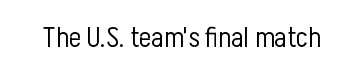
The image shows 29 px light, condensed sans-serif type, upright; set normal letter spacing, not underlined; low stroke contrast and a medium x-height.
